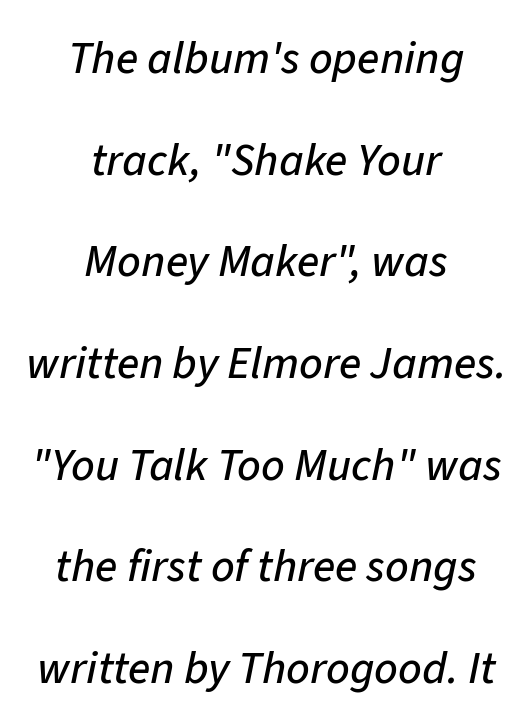
Note the varied advance widths — an 'i' is clearly narrower than an 'm'. Reading down the column, the eye jumps a long way to each next line. Compared with a flush-left layout, this one balances lines on the center instead. When letters slant like this, we call the style italic. A clean baseline with only descenders dipping below it.
